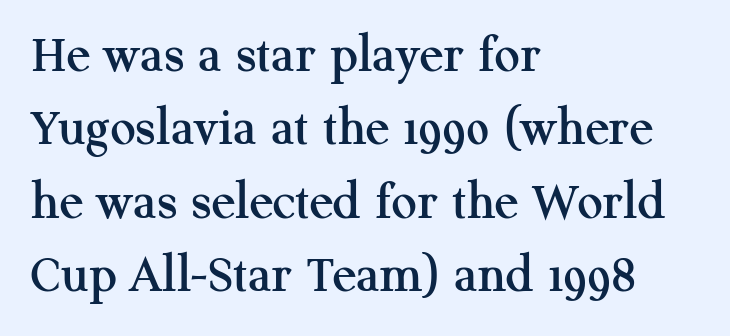
Baseline-to-baseline distance is the conventional proportion of letter height. Here the designer chose a conventional face with non-uniform glyph widths. Beneath every word, the page is bare. Teacher's note: observe the even left margin — that is flush-left alignment.
